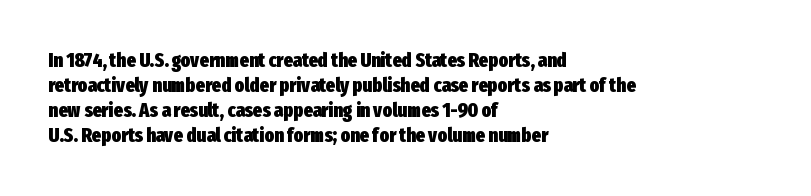
Q: Is the text bold? A: Yes.
Q: Is the text italic (slanted)? A: No, it is upright.
Q: Is the text underlined? A: No.
Q: How is the paragraph aligned? A: Left-aligned.
Q: Is the spacing between letters normal or unusually wide? A: Normal.
Q: Is the spacing between lines tight, normal or loose? A: Normal.
